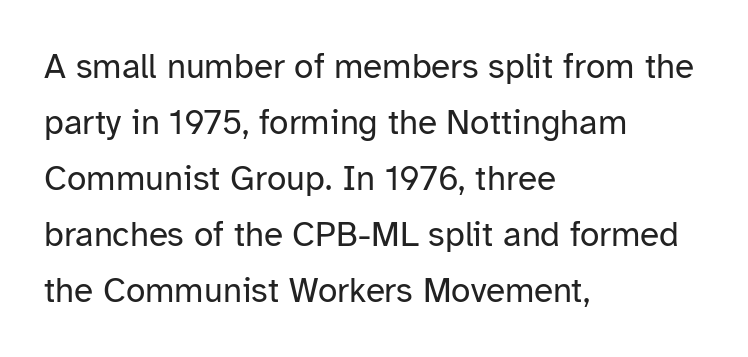
The image shows 35 px regular-weight sans-serif type, upright; set left-aligned, normal line spacing (1.6x), normal letter spacing, not underlined; low stroke contrast and a medium x-height.
